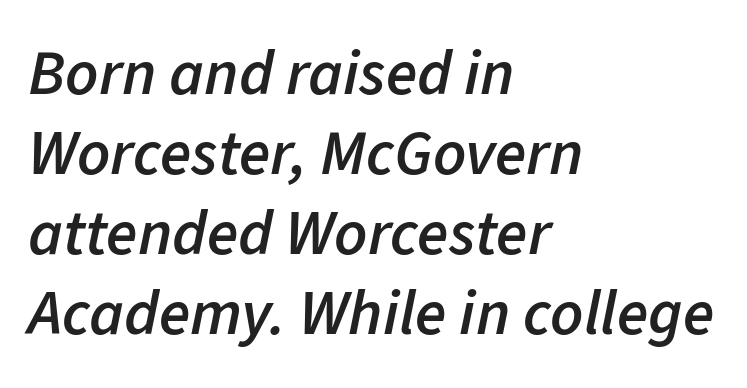
The face used here is rendered with its standard letterfit. This is moderately heavy type, rendered in semibold. The face used here is proportionally spaced, like ordinary book or web type. Whoever set this chose a conventional vertical rhythm.
